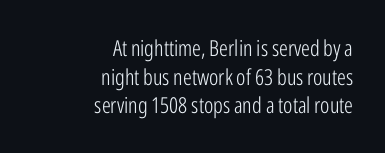
The image shows 22 px text type, upright; set right-aligned, normal line spacing (1.3x), normal letter spacing, not underlined.
